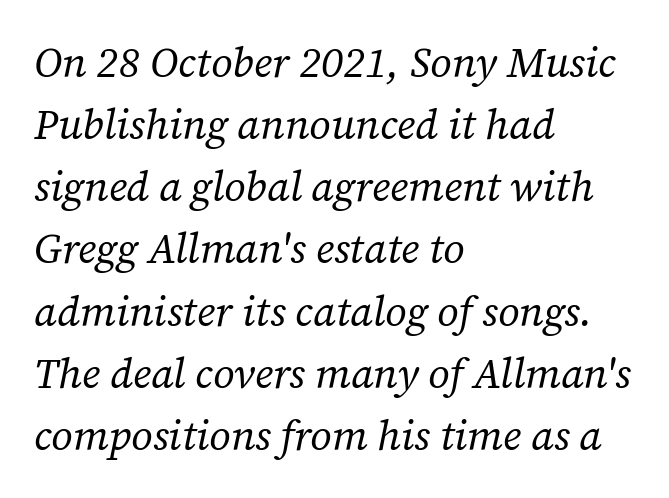
{"serif": "yes", "italic": "yes", "lean": "right", "slant_degrees": 12, "bold": "no", "weight": "regular", "width": "normal", "stroke_contrast": "low", "x_height": "medium", "monospaced": "no", "underline": "no", "align": "left", "line_spacing": "normal", "line_spacing_ratio": 1.48, "letter_spacing": "normal", "letter_spacing_em": 0.0, "glyph_px": 42}
